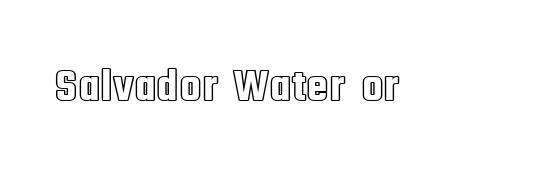
Q: Is the text italic (slanted)? A: No, it is upright.
Q: Is the text underlined? A: No.
Q: Is the spacing between letters normal or unusually wide? A: Normal.
Q: Width (condensed, normal, or wide)? A: Condensed.
Q: x-height? A: Large.
Q: Monospaced? A: No.
